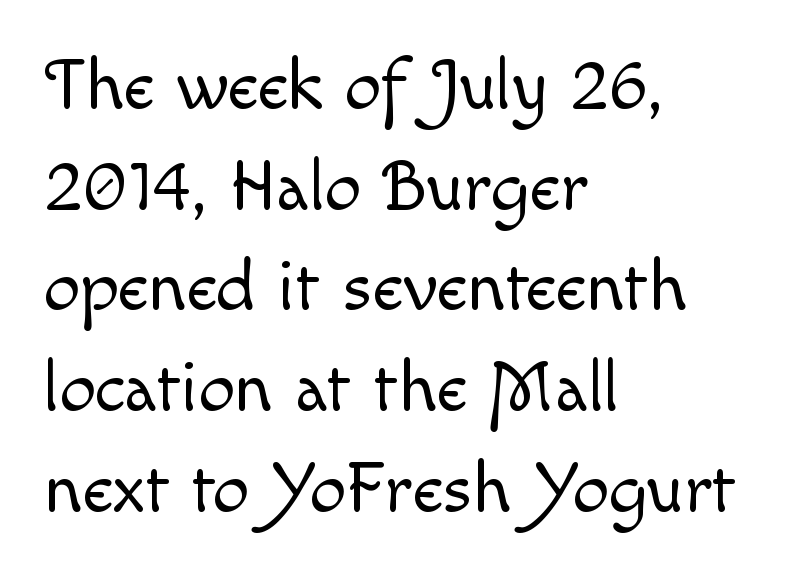
The image shows 73 px light type, upright; set left-aligned, normal line spacing (1.38x), normal letter spacing, not underlined; a small x-height.
